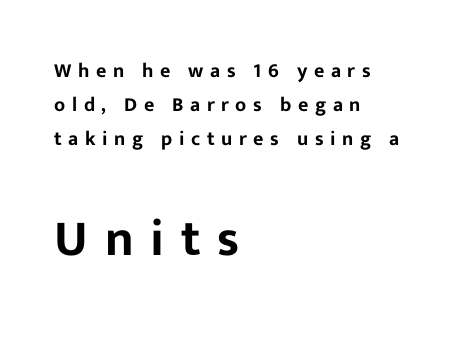
The image shows 51 px sans-serif type, upright; set left-aligned, normal line spacing (1.7x), unusually wide letter spacing (+0.33 em), not underlined; the second (bottom) block is 2.55x larger; low stroke contrast and a medium x-height.
